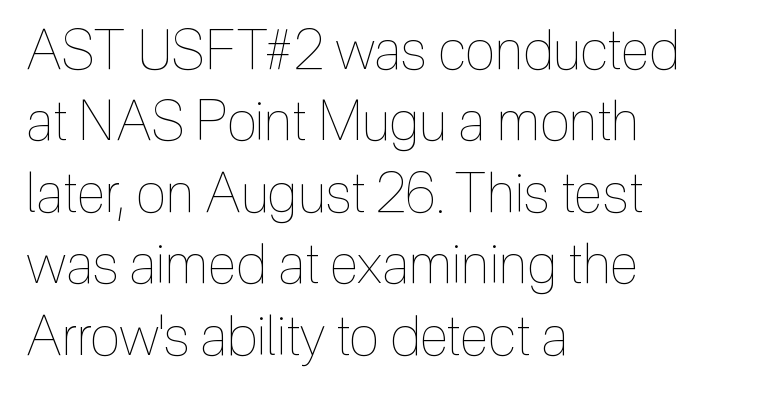
Q: Is the text bold? A: No.
Q: Is the text italic (slanted)? A: No, it is upright.
Q: Is the text underlined? A: No.
Q: How is the paragraph aligned? A: Left-aligned.
Q: Is the spacing between letters normal or unusually wide? A: Normal.
Q: Is the spacing between lines tight, normal or loose? A: Normal.
Q: Width (condensed, normal, or wide)? A: Condensed.
Q: x-height? A: Medium.
Q: Monospaced? A: No.
